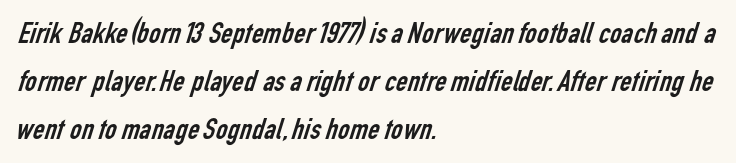
Q: Is the text bold? A: No.
Q: Is the typeface a serif or a sans-serif typeface? A: Sans-serif.
Q: Is the text underlined? A: No.
Q: How is the paragraph aligned? A: Left-aligned.
Q: Is the spacing between letters normal or unusually wide? A: Normal.
Q: Is the spacing between lines tight, normal or loose? A: Normal.
Q: Width (condensed, normal, or wide)? A: Condensed.
Q: Stroke contrast? A: Low.
Q: x-height? A: Medium.
Q: Monospaced? A: No.
